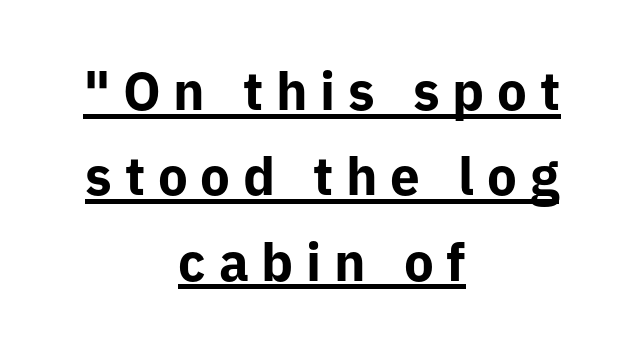
Spacing verdict: proportional, widths tailored to each character. Regarding serifs, this sample does without them. A normal amount of white space separates one row of letters from the next. Casual observation: everything's sitting right in the middle. Underline: present. Its strokes are broad and dark, the hallmark of bold type.
